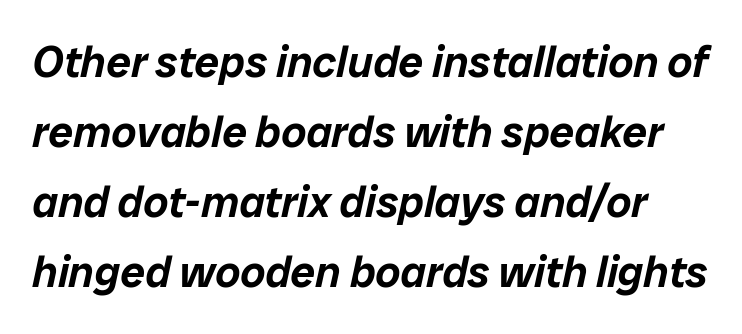
Between one letter and the next there's only the usual sliver of space. Each letter keeps its own natural width here, so spacing adapts to shape. Posture: slanted. Does the leading feel generous? No, just average. No word sits above an underline.
